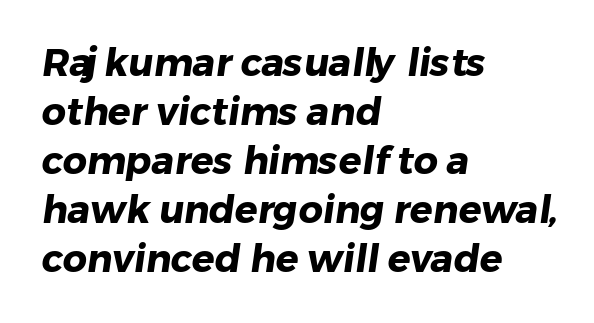
Q: Is the text bold? A: Yes.
Q: Is the typeface a serif or a sans-serif typeface? A: Sans-serif.
Q: Is the text underlined? A: No.
Q: How is the paragraph aligned? A: Left-aligned.
Q: Is the spacing between letters normal or unusually wide? A: Normal.
Q: Is the spacing between lines tight, normal or loose? A: Normal.
Q: Width (condensed, normal, or wide)? A: Normal.
Q: Stroke contrast? A: Low.
Q: x-height? A: Medium.
Q: Monospaced? A: No.
